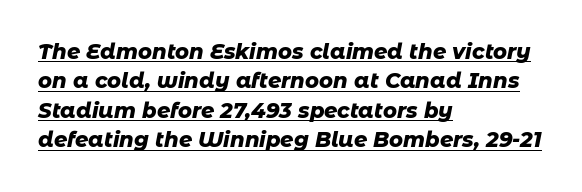
Q: Is the text bold? A: Yes.
Q: Is the text italic (slanted)? A: Yes, it leans right by about 11 degrees.
Q: Is the text underlined? A: Yes.
Q: How is the paragraph aligned? A: Left-aligned.
Q: Is the spacing between letters normal or unusually wide? A: Normal.
Q: Is the spacing between lines tight, normal or loose? A: Normal.
